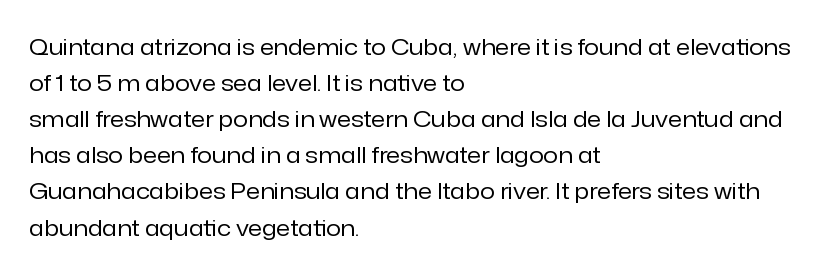
{"italic": "no", "bold": "no", "underline": "no", "align": "left", "line_spacing": "normal", "line_spacing_ratio": 1.57, "letter_spacing": "normal", "letter_spacing_em": 0.0, "glyph_px": 23}
